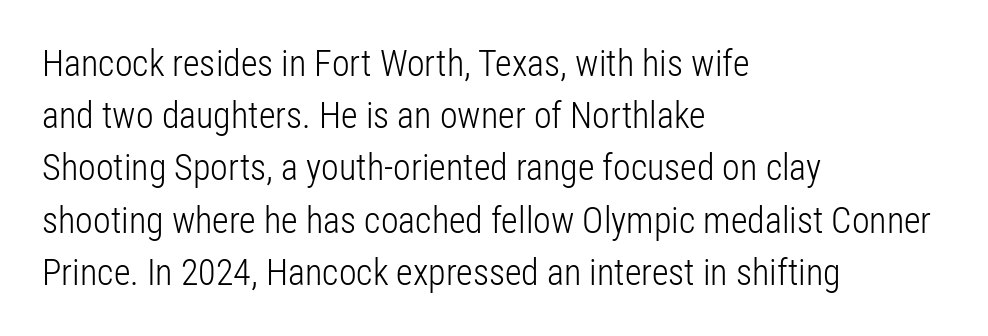
{"serif": "no", "italic": "no", "bold": "no", "weight": "light", "width": "condensed", "stroke_contrast": "low", "x_height": "medium", "monospaced": "no", "underline": "no", "align": "left", "line_spacing": "normal", "line_spacing_ratio": 1.45, "letter_spacing": "normal", "letter_spacing_em": 0.0, "glyph_px": 36}
